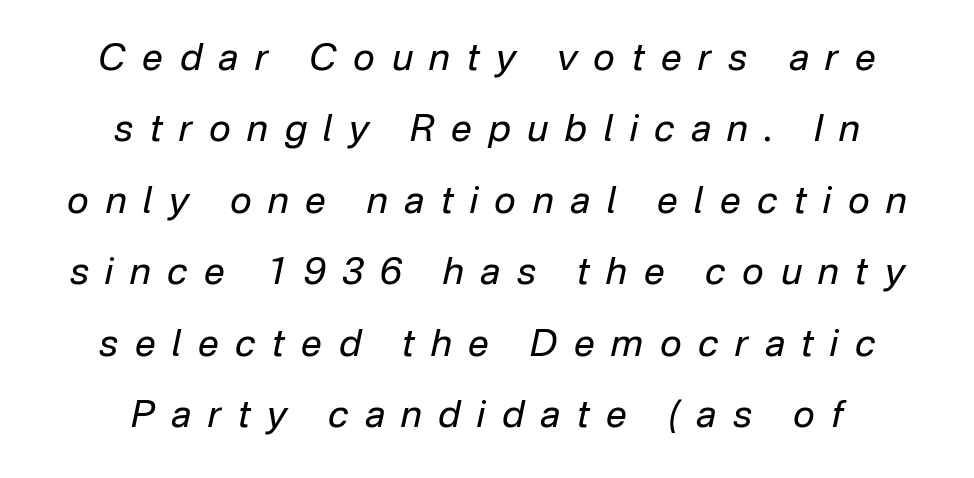
Q: Is the text bold? A: No.
Q: Is the text italic (slanted)? A: Yes, it leans right by about 12 degrees.
Q: Is the text underlined? A: No.
Q: How is the paragraph aligned? A: Centered.
Q: Is the spacing between letters normal or unusually wide? A: Unusually wide.
Q: Is the spacing between lines tight, normal or loose? A: Loose.
Q: Width (condensed, normal, or wide)? A: Normal.
Q: Stroke contrast? A: Low.
Q: x-height? A: Medium.
Q: Monospaced? A: No.
